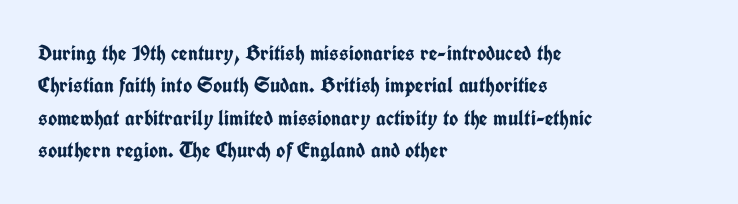
Q: Is the text bold? A: Yes.
Q: Is the text italic (slanted)? A: No, it is upright.
Q: Is the text underlined? A: No.
Q: How is the paragraph aligned? A: Left-aligned.
Q: Is the spacing between letters normal or unusually wide? A: Normal.
Q: Is the spacing between lines tight, normal or loose? A: Normal.
